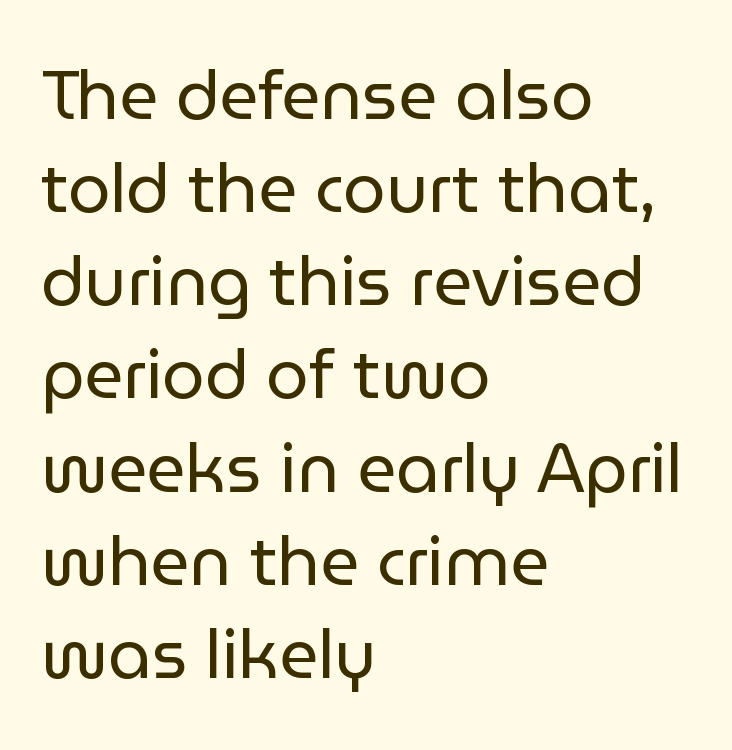
{"serif": "no", "italic": "no", "bold": "no", "weight": "regular", "width": "normal", "stroke_contrast": "low", "x_height": "medium", "monospaced": "no", "underline": "no", "align": "left", "line_spacing": "normal", "line_spacing_ratio": 1.37, "letter_spacing": "normal", "letter_spacing_em": 0.0, "glyph_px": 68}
